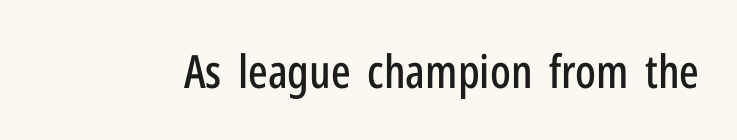
{"serif": "no", "italic": "no", "width": "condensed", "stroke_contrast": "low", "x_height": "medium", "monospaced": "no", "underline": "no", "letter_spacing": "normal", "letter_spacing_em": 0.0, "glyph_px": 46}
